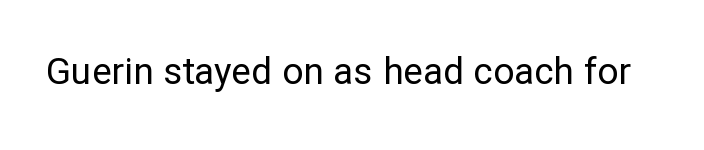
The image shows 37 px regular-weight sans-serif type, upright; set normal letter spacing, not underlined; low stroke contrast and a medium x-height.
